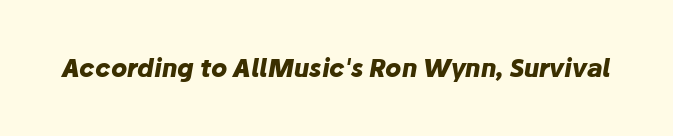
Quick note: underline off. The font is running at its bold setting. Nothing unusual about the tracking: characters are spaced as the font intends. Compared with ordinary roman type, these characters are visibly tilted.
